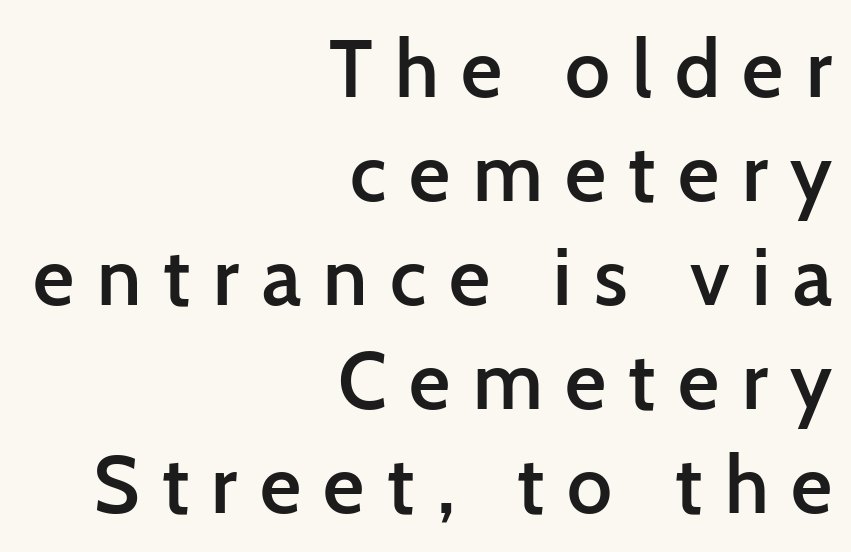
The image shows 80 px semibold sans-serif type, upright; set right-aligned, normal line spacing (1.3x), unusually wide letter spacing (+0.28 em), not underlined; low stroke contrast and a medium x-height.
